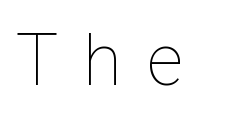
Q: Is the text bold? A: No.
Q: Is the text italic (slanted)? A: No, it is upright.
Q: Is the text underlined? A: No.
Q: Is the spacing between letters normal or unusually wide? A: Unusually wide.
Q: Width (condensed, normal, or wide)? A: Condensed.
Q: Stroke contrast? A: Low.
Q: x-height? A: Medium.
Q: Monospaced? A: No.
